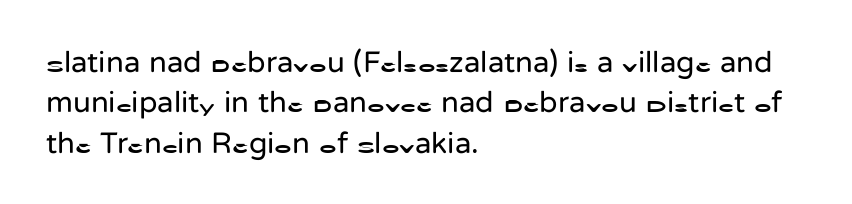
{"serif": "no", "italic": "no", "bold": "no", "weight": "regular", "width": "normal", "stroke_contrast": "low", "x_height": "medium", "monospaced": "no", "underline": "no", "align": "left", "line_spacing": "normal", "line_spacing_ratio": 1.35, "letter_spacing": "normal", "letter_spacing_em": 0.0, "glyph_px": 30}
